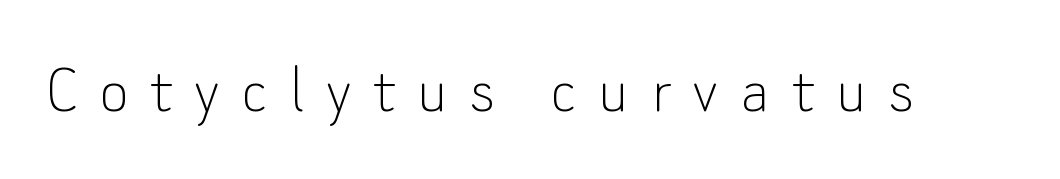
A roman cut, with each character standing at attention. The text was rendered using a sans face with plain stroke endings. A typesetter would call this heavily tracked-out type. Here the designer chose a conventional face with non-uniform glyph widths. Only glyphs here, with clear space below each row. Vertical stems look standard width or narrower in stroke.
